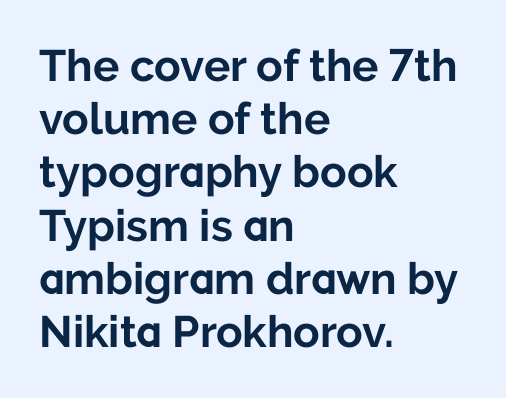
Q: Is the text bold? A: Yes.
Q: Is the text italic (slanted)? A: No, it is upright.
Q: Is the typeface a serif or a sans-serif typeface? A: Sans-serif.
Q: Is the text underlined? A: No.
Q: How is the paragraph aligned? A: Left-aligned.
Q: Is the spacing between letters normal or unusually wide? A: Normal.
Q: Width (condensed, normal, or wide)? A: Normal.
Q: Stroke contrast? A: Low.
Q: x-height? A: Medium.
Q: Monospaced? A: No.
